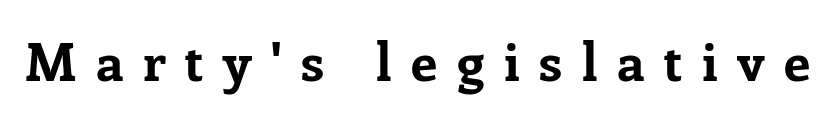
{"serif": "yes", "italic": "no", "bold": "yes", "weight": "bold", "width": "normal", "stroke_contrast": "low", "x_height": "medium", "monospaced": "no", "underline": "no", "letter_spacing": "wide", "letter_spacing_em": 0.37, "glyph_px": 53}
